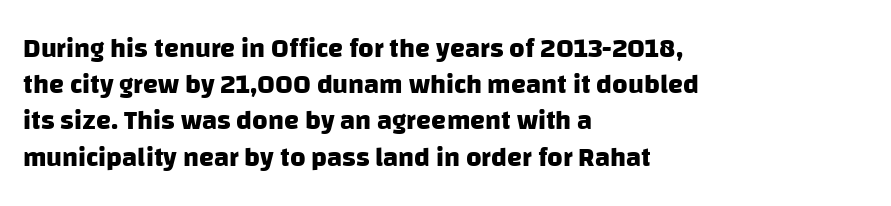
{"bold": "yes", "underline": "no", "align": "left", "line_spacing": "normal", "line_spacing_ratio": 1.34, "letter_spacing": "normal", "letter_spacing_em": 0.0, "glyph_px": 27}
